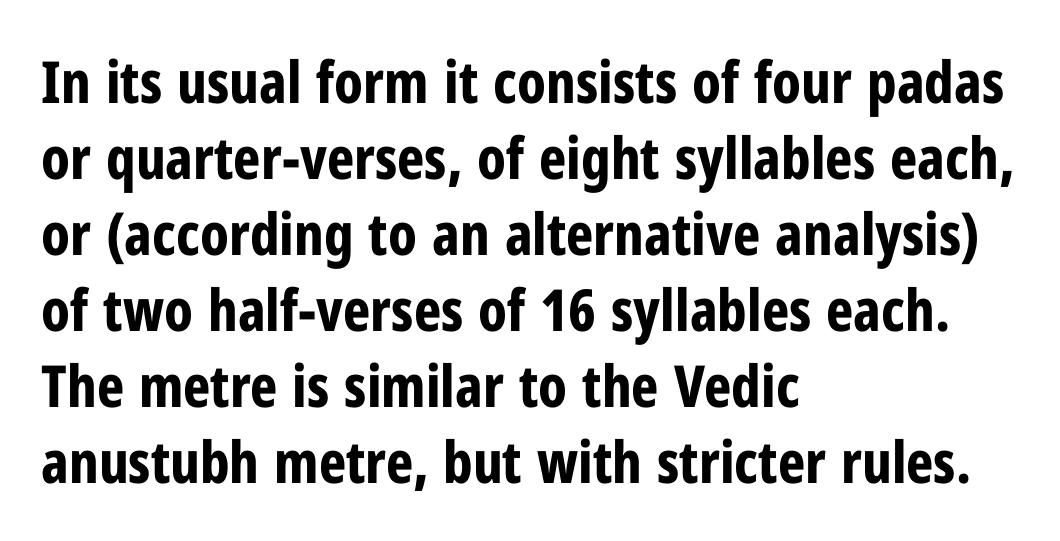
The image shows 58 px bold, condensed sans-serif type, upright; set left-aligned, normal line spacing (1.31x), normal letter spacing, not underlined; low stroke contrast and a medium x-height.
